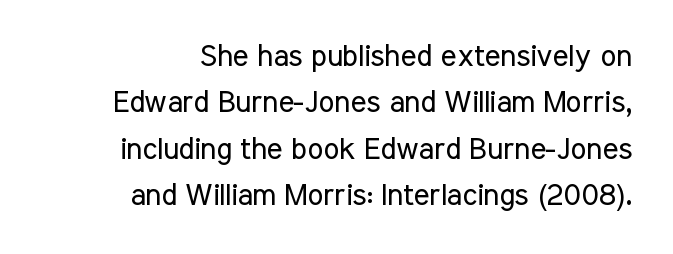
The image shows 30 px regular-weight, condensed sans-serif type, upright; set normal line spacing (1.55x), normal letter spacing, not underlined; low stroke contrast and a medium x-height.
